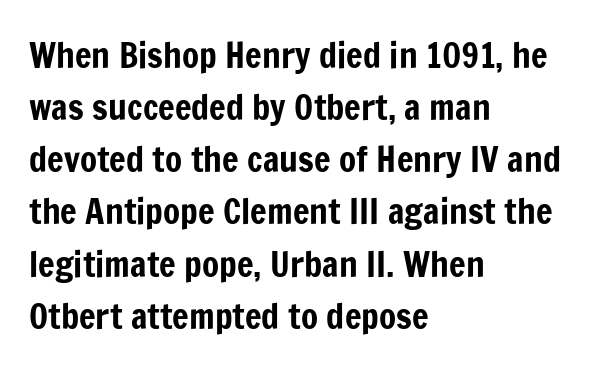
Q: Is the text italic (slanted)? A: No, it is upright.
Q: Is the typeface a serif or a sans-serif typeface? A: Sans-serif.
Q: Is the text underlined? A: No.
Q: How is the paragraph aligned? A: Left-aligned.
Q: Is the spacing between letters normal or unusually wide? A: Normal.
Q: Is the spacing between lines tight, normal or loose? A: Normal.
Q: Width (condensed, normal, or wide)? A: Condensed.
Q: Stroke contrast? A: Low.
Q: x-height? A: Medium.
Q: Monospaced? A: No.
